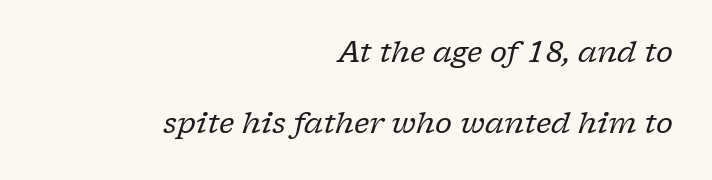
In terms of letterspacing, this is plain default setting. Check under the words: just untouched page. Think of a printed novel: that variable character pitch is what you see here. The text block is weighted toward the right margin, trailing off unevenly leftward. Notice how the stems are inclined rather than vertical — that's the hallmark of italics.
